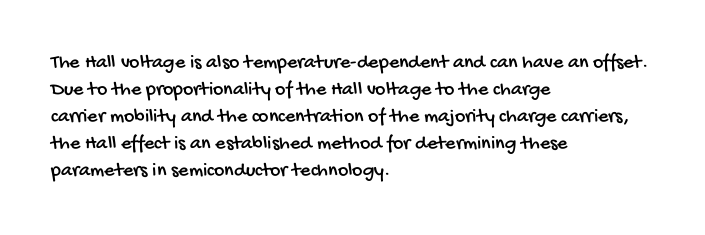
Q: Is the text underlined? A: No.
Q: How is the paragraph aligned? A: Left-aligned.
Q: Is the spacing between letters normal or unusually wide? A: Normal.
Q: Is the spacing between lines tight, normal or loose? A: Normal.
